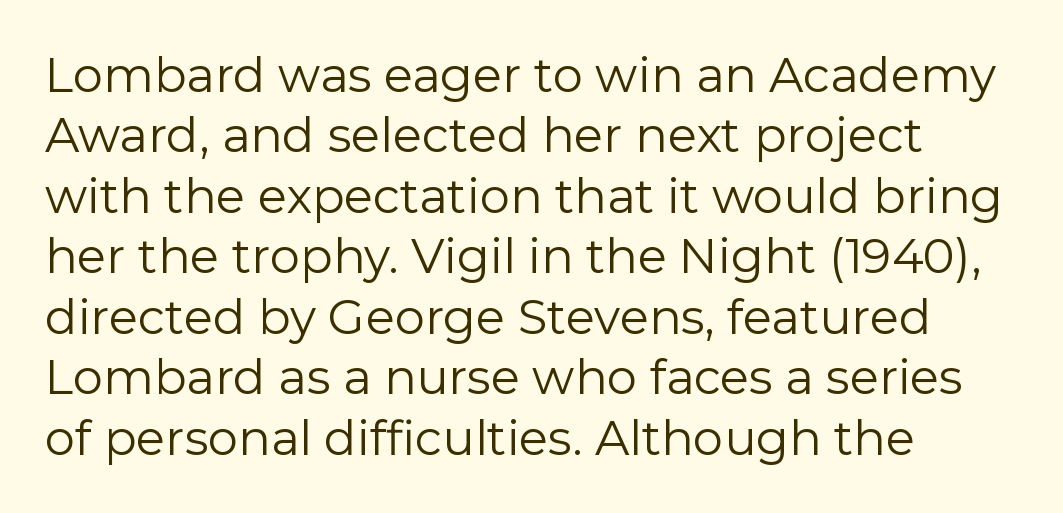
Q: Is the text bold? A: No.
Q: Is the text italic (slanted)? A: No, it is upright.
Q: Is the typeface a serif or a sans-serif typeface? A: Sans-serif.
Q: Is the text underlined? A: No.
Q: How is the paragraph aligned? A: Left-aligned.
Q: Is the spacing between letters normal or unusually wide? A: Normal.
Q: Is the spacing between lines tight, normal or loose? A: Normal.
Q: Width (condensed, normal, or wide)? A: Normal.
Q: Stroke contrast? A: Low.
Q: x-height? A: Medium.
Q: Monospaced? A: No.
